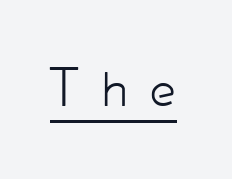
The image shows 56 px light, condensed sans-serif type, upright; set unusually wide letter spacing (+0.4 em), underlined; low stroke contrast and a small x-height.
